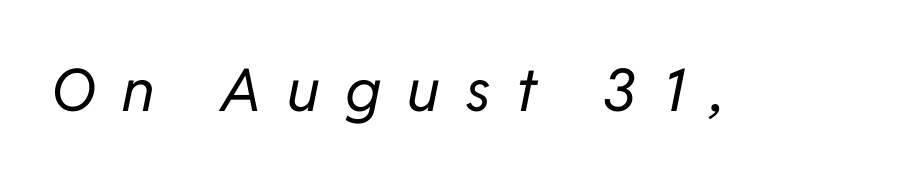
Nothing heavy about these letters — not bold at all. Slant detected: the letters are inclined. Type without underlining. Is this a fixed-width face? No — the glyphs have proportional, varying widths.
